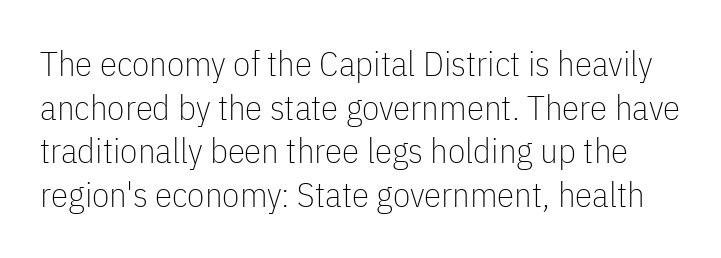
{"serif": "no", "italic": "no", "bold": "no", "weight": "thin", "width": "condensed", "stroke_contrast": "low", "x_height": "medium", "monospaced": "no", "underline": "no", "line_spacing": "normal", "line_spacing_ratio": 1.25, "letter_spacing": "normal", "letter_spacing_em": 0.0, "glyph_px": 35}
